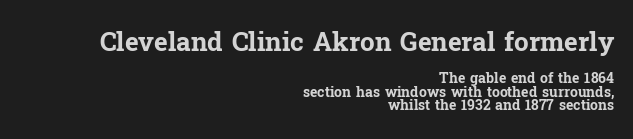
Do the letters lean? They stand straight. These lines keep a tight, regular rhythm from letter to letter. Honestly, the rows look squashed on top of each other. A dark, heavy texture on the line: the type is bold. The more generous point size was reserved for the upper chunk. Line ends are locked; line starts wander.
